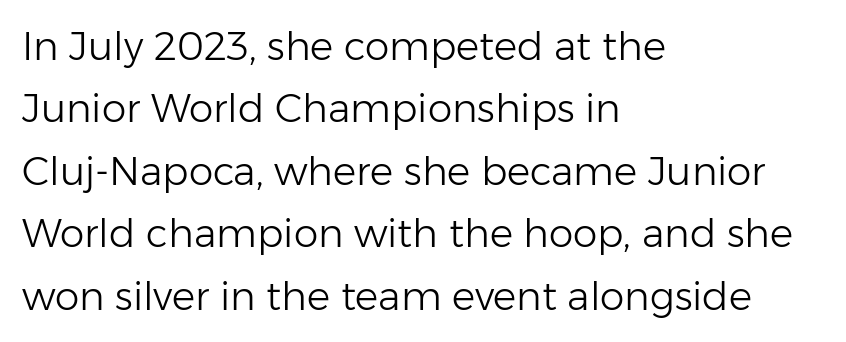
{"serif": "no", "italic": "no", "bold": "no", "weight": "light", "width": "normal", "stroke_contrast": "low", "x_height": "medium", "monospaced": "no", "underline": "no", "align": "left", "line_spacing": "normal", "line_spacing_ratio": 1.6, "letter_spacing": "normal", "letter_spacing_em": 0.0, "glyph_px": 39}
